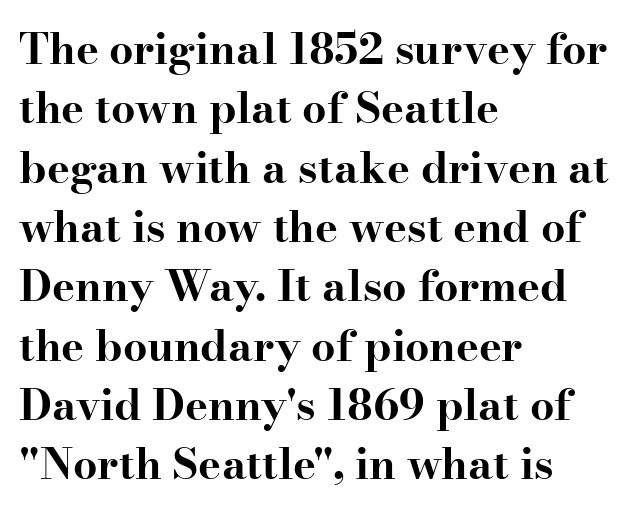
Q: Is the text bold? A: Yes.
Q: Is the text italic (slanted)? A: No, it is upright.
Q: Is the typeface a serif or a sans-serif typeface? A: Serif.
Q: Is the text underlined? A: No.
Q: How is the paragraph aligned? A: Left-aligned.
Q: Is the spacing between letters normal or unusually wide? A: Normal.
Q: Is the spacing between lines tight, normal or loose? A: Normal.
Q: Width (condensed, normal, or wide)? A: Wide.
Q: Stroke contrast? A: High.
Q: x-height? A: Small.
Q: Monospaced? A: No.
